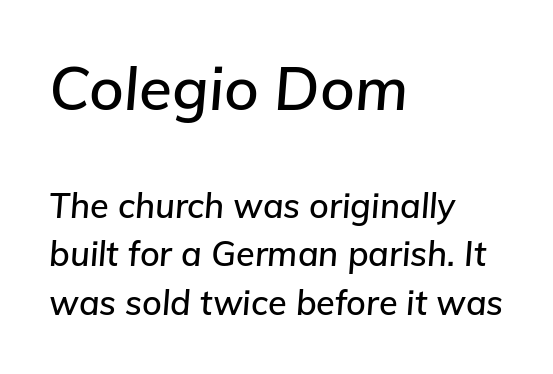
{"italic": "yes", "lean": "right", "slant_degrees": 5, "width": "normal", "stroke_contrast": "low", "x_height": "medium", "monospaced": "no", "underline": "no", "align": "left", "line_spacing": "normal", "line_spacing_ratio": 1.43, "letter_spacing": "normal", "letter_spacing_em": 0.0, "larger_block": "first", "size_ratio": 1.76, "glyph_px": 60}
